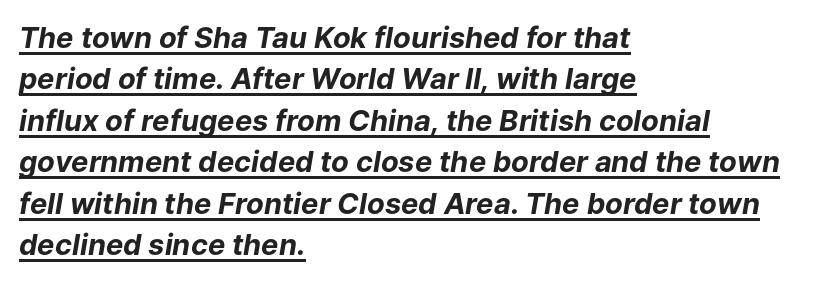
The image shows 29 px bold type, italic (leaning right); set left-aligned, normal line spacing (1.43x), normal letter spacing, underlined; low stroke contrast and a medium x-height.
